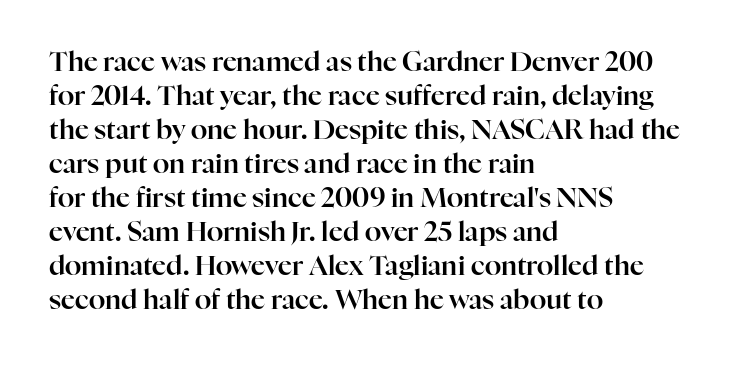
The image shows 27 px text type, upright; set left-aligned, normal line spacing (1.26x), normal letter spacing, not underlined.
